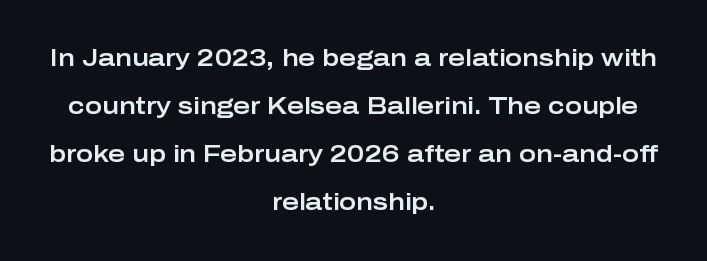
Q: Is the text italic (slanted)? A: No, it is upright.
Q: Is the text underlined? A: No.
Q: How is the paragraph aligned? A: Centered.
Q: Is the spacing between letters normal or unusually wide? A: Normal.
Q: Is the spacing between lines tight, normal or loose? A: Loose.
